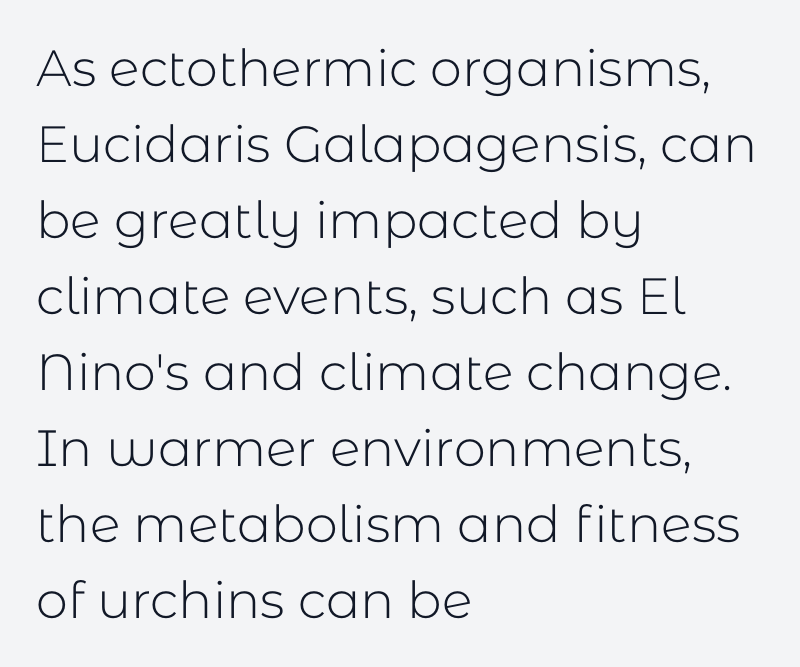
Do the characters align in a grid? No, the font is proportional. Summary of weight: not heavy and not bold. Look at the bottom of the vertical strokes: they stop flat, with no serifs. Line starts are locked; line ends wander. Italic: no, the glyphs are upright roman.
